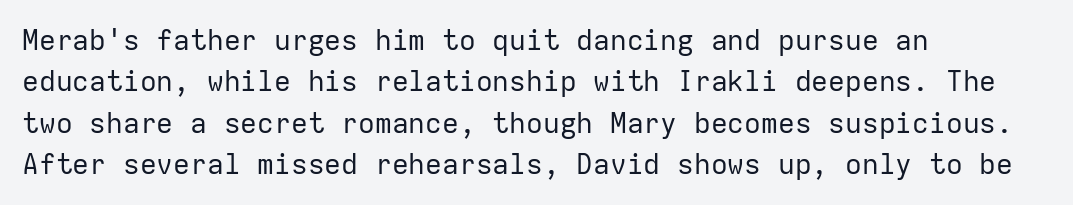
The image shows 28 px regular-weight sans-serif type, upright, monospaced; set left-aligned, normal line spacing (1.48x), normal letter spacing, not underlined; low stroke contrast and a medium x-height.
